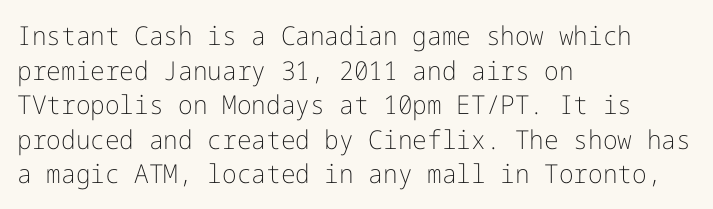
The image shows 26 px text type, upright; set left-aligned, normal line spacing (1.33x), normal letter spacing, not underlined.
